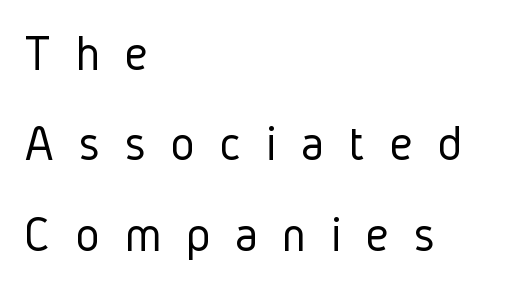
Q: Is the text bold? A: No.
Q: Is the text italic (slanted)? A: No, it is upright.
Q: Is the typeface a serif or a sans-serif typeface? A: Sans-serif.
Q: Is the text underlined? A: No.
Q: How is the paragraph aligned? A: Left-aligned.
Q: Is the spacing between letters normal or unusually wide? A: Unusually wide.
Q: Width (condensed, normal, or wide)? A: Condensed.
Q: Stroke contrast? A: Low.
Q: x-height? A: Medium.
Q: Monospaced? A: No.
